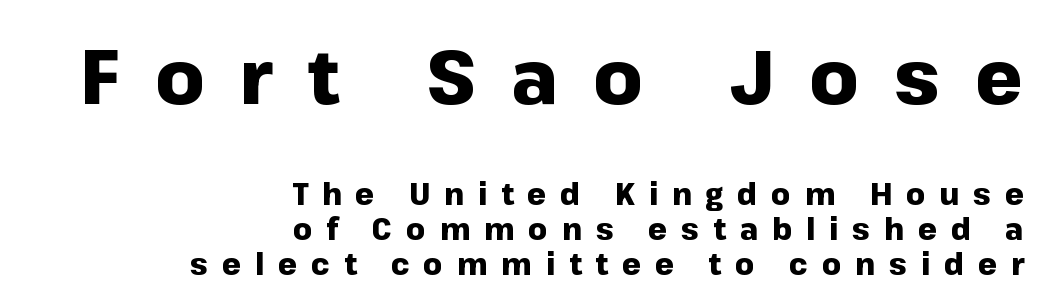
Scale decreases going downward across the two blocks. In CSS terms this would be text-align: right. Notice how the stems are strictly vertical — no italics here. How heavy is the stroke? Heavy — this is a bold. Note the varied advance widths — an 'i' is clearly narrower than an 'm'. The words here are not underlined.
